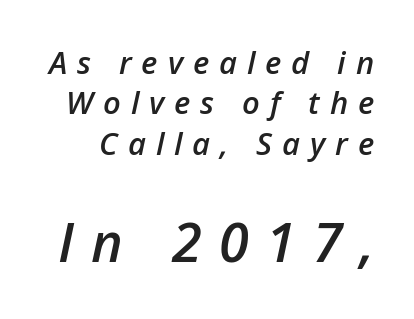
Q: Is the text bold? A: Semi-bold.
Q: Is the text italic (slanted)? A: Yes, it leans right by about 12 degrees.
Q: Is the text underlined? A: No.
Q: Is the spacing between letters normal or unusually wide? A: Unusually wide.
Q: Is the spacing between lines tight, normal or loose? A: Normal.
Q: Which block of text is set in a larger size, the first (top) or the second (bottom)? A: The second (bottom) one.
Q: Width (condensed, normal, or wide)? A: Normal.
Q: Stroke contrast? A: Low.
Q: x-height? A: Medium.
Q: Monospaced? A: No.
